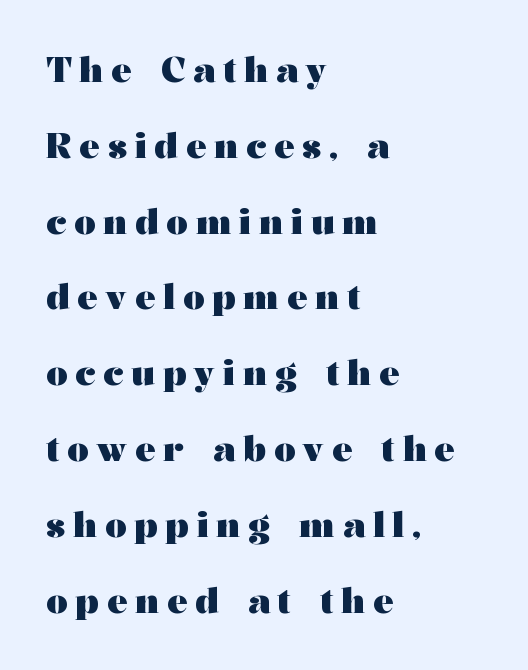
The image shows 34 px heavy, wide serif type, upright; set left-aligned, loose line spacing (2.23x), unusually wide letter spacing (+0.23 em), not underlined; medium stroke contrast and a medium x-height.
